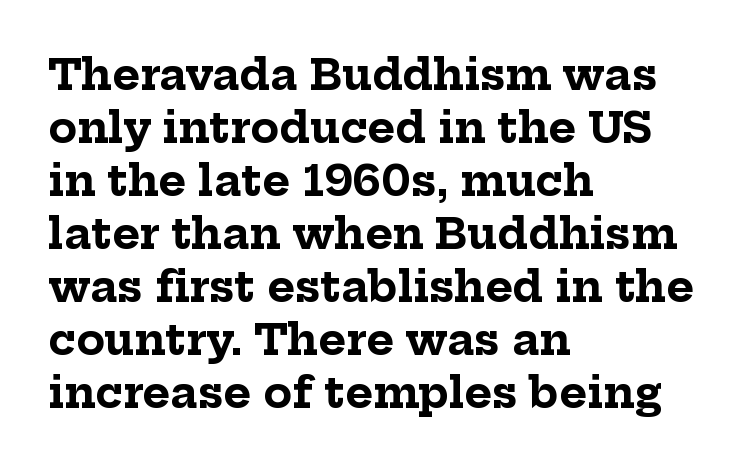
The image shows 42 px bold serif type, upright; set left-aligned, normal line spacing (1.26x), normal letter spacing, not underlined; low stroke contrast and a medium x-height.
